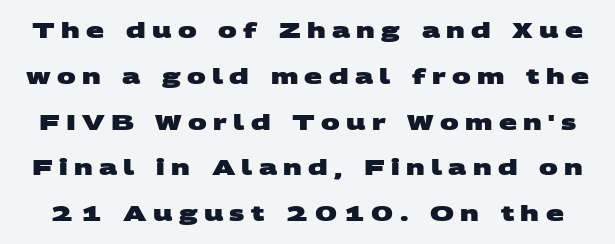
The image shows 21 px bold type; set loose line spacing (2.18x), unusually wide letter spacing (+0.3 em), not underlined.
